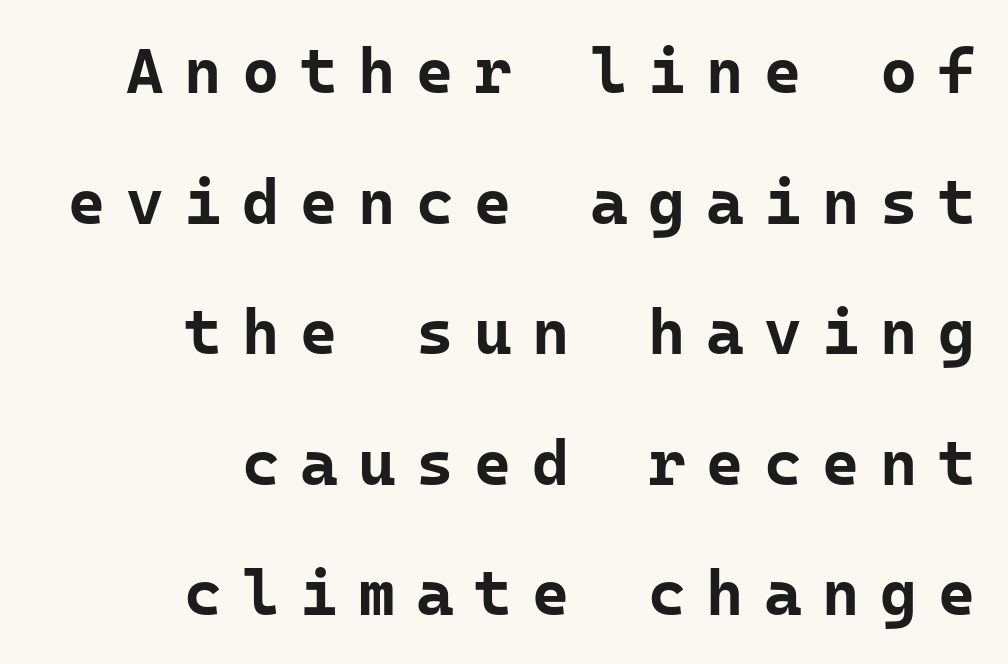
{"serif": "no", "italic": "no", "bold": "yes", "weight": "bold", "width": "normal", "stroke_contrast": "low", "x_height": "medium", "monospaced": "yes", "underline": "no", "align": "right", "line_spacing": "loose", "line_spacing_ratio": 2.04, "letter_spacing": "wide", "letter_spacing_em": 0.32, "glyph_px": 64}
